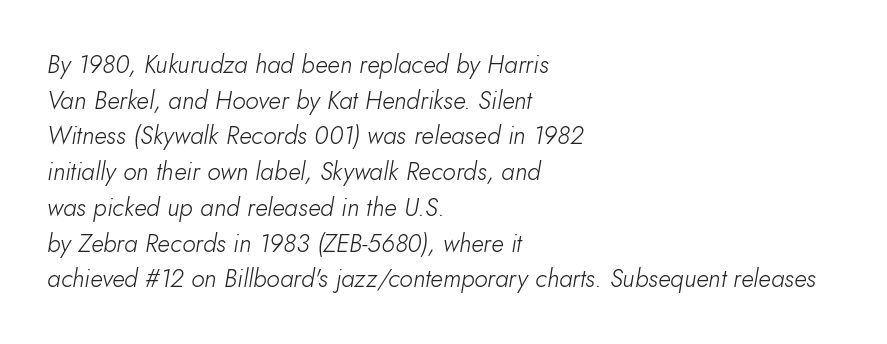
{"italic": "yes", "lean": "right", "slant_degrees": 10, "bold": "no", "underline": "no", "align": "left", "line_spacing": "normal", "line_spacing_ratio": 1.43, "letter_spacing": "normal", "letter_spacing_em": 0.0, "glyph_px": 25}
